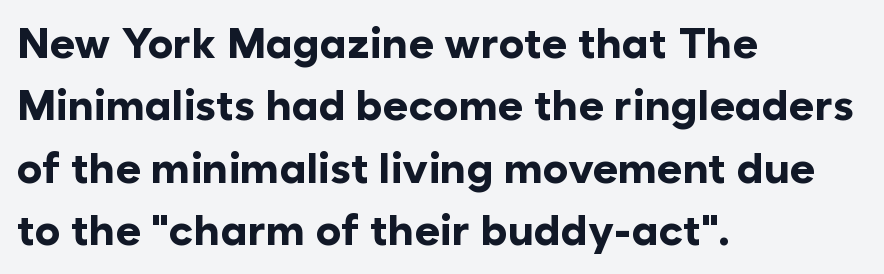
The image shows 43 px bold sans-serif type, upright; set left-aligned, normal line spacing (1.45x), normal letter spacing, not underlined; low stroke contrast and a medium x-height.
